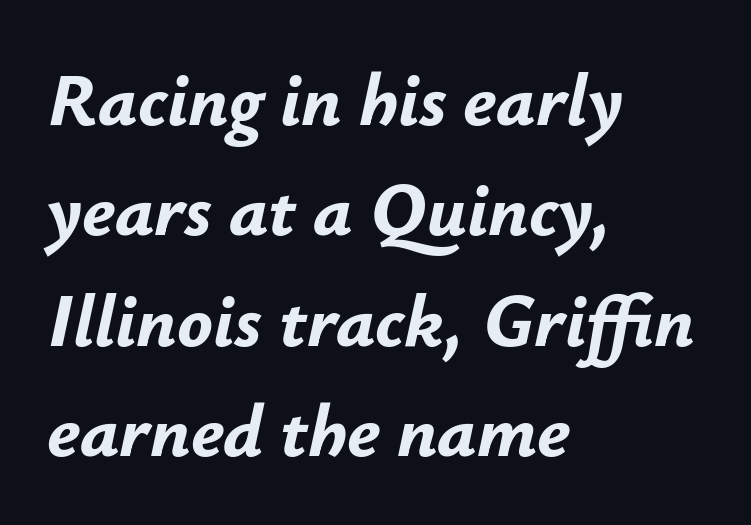
Q: Is the text bold? A: Yes.
Q: Is the text italic (slanted)? A: Yes, it leans right by about 12 degrees.
Q: Is the text underlined? A: No.
Q: How is the paragraph aligned? A: Left-aligned.
Q: Is the spacing between letters normal or unusually wide? A: Normal.
Q: Is the spacing between lines tight, normal or loose? A: Normal.
Q: Width (condensed, normal, or wide)? A: Normal.
Q: Stroke contrast? A: Low.
Q: x-height? A: Small.
Q: Monospaced? A: No.
